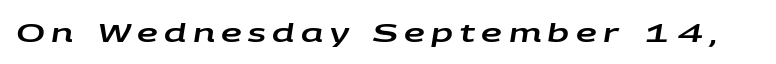
{"italic": "yes", "lean": "right", "slant_degrees": 9, "underline": "no", "letter_spacing": "wide", "letter_spacing_em": 0.25, "glyph_px": 26}
